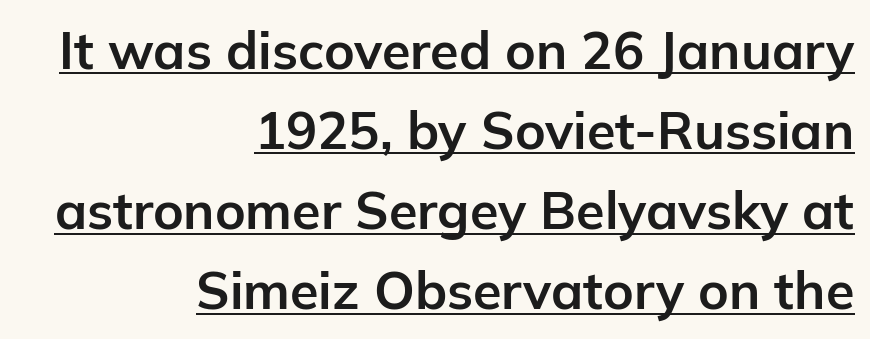
{"serif": "no", "italic": "no", "bold": "yes", "weight": "bold", "width": "normal", "stroke_contrast": "low", "x_height": "medium", "monospaced": "no", "underline": "yes", "align": "right", "line_spacing": "normal", "line_spacing_ratio": 1.54, "letter_spacing": "normal", "letter_spacing_em": 0.0, "glyph_px": 52}
